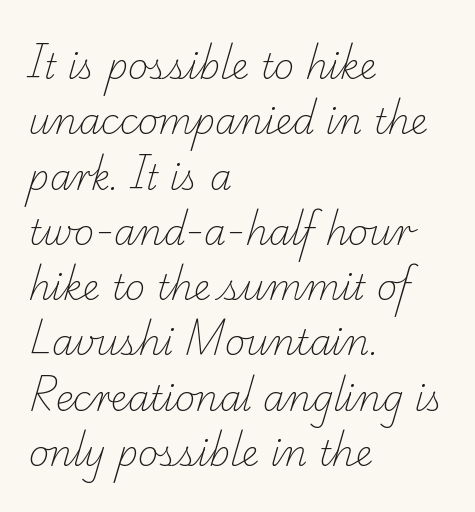
Each letter keeps its own natural width here, so spacing adapts to shape. This reads as an unemphasized weight, regular at the heaviest. The vertical gap from one line to the next is medium. The glyphs in this specimen are seriffed. Inter-character spacing is left at the font's built-in metrics. Decoration check: the copy has no underline.
